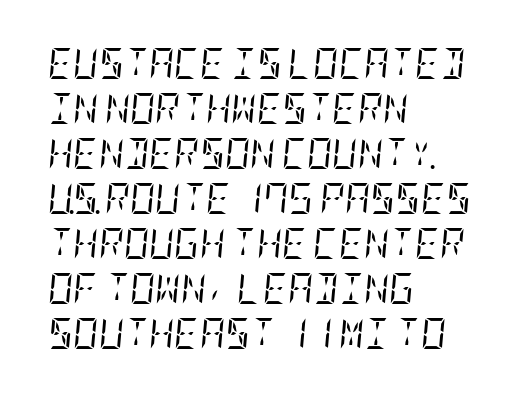
The image shows 31 px regular-weight, condensed serif type, italic (leaning right); set left-aligned, normal line spacing (1.45x), normal letter spacing, not underlined; low stroke contrast and a large x-height.
